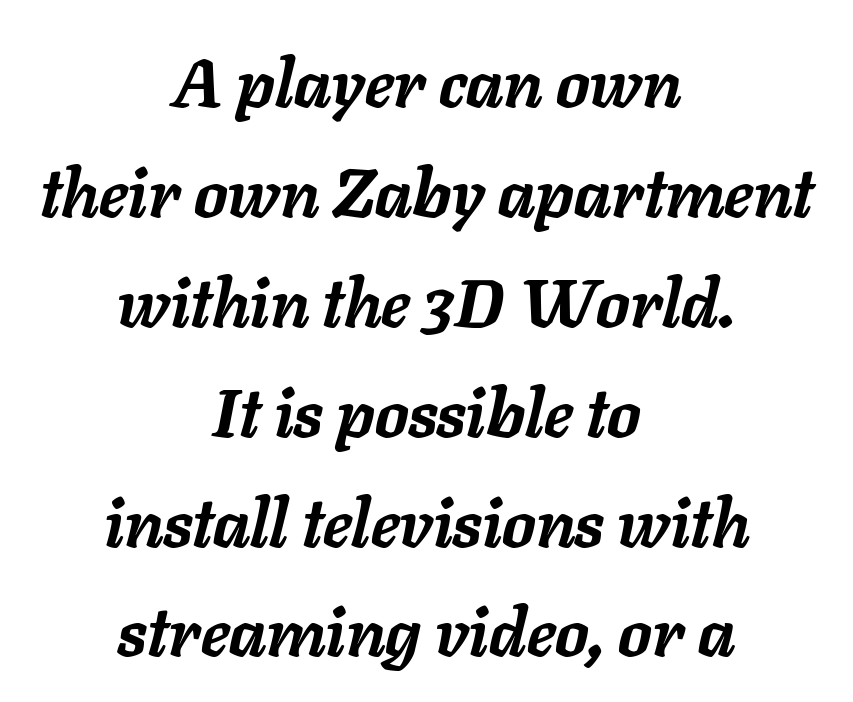
This is heavy type, rendered in bold. Each new line begins a customary step beneath the previous one. This rendering features lettering with no underline. Is the block centered? Yes — each line is placed symmetrically about the middle.
